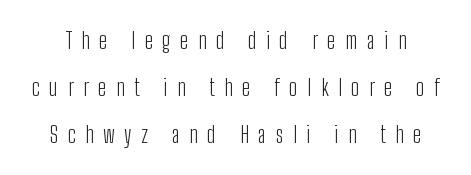
{"italic": "no", "bold": "no", "underline": "no", "line_spacing": "loose", "line_spacing_ratio": 2.05, "letter_spacing": "wide", "letter_spacing_em": 0.42, "glyph_px": 23}
